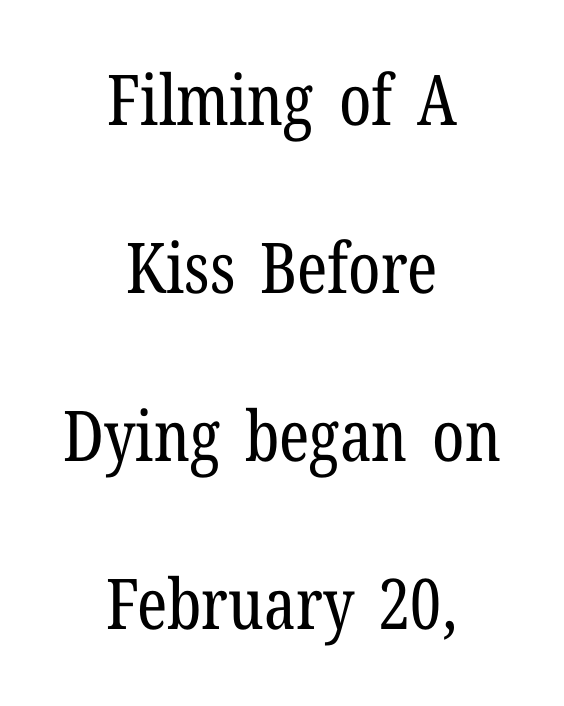
{"serif": "yes", "italic": "no", "bold": "no", "weight": "regular", "width": "condensed", "stroke_contrast": "low", "x_height": "medium", "monospaced": "no", "underline": "no", "align": "center", "line_spacing": "loose", "line_spacing_ratio": 2.4, "letter_spacing": "normal", "letter_spacing_em": 0.0, "glyph_px": 70}
